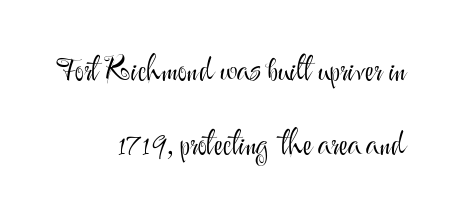
Tracking here is standard; glyphs follow each other at the usual distance. Unmarked baselines from the first word to the last. Weight class: somewhere from thin through regular. Every row of glyphs terminates at an identical x-position on the right. How would I describe the line gaps? Wide and relaxed. To sum up the face: it is a sans, with no serifs.
